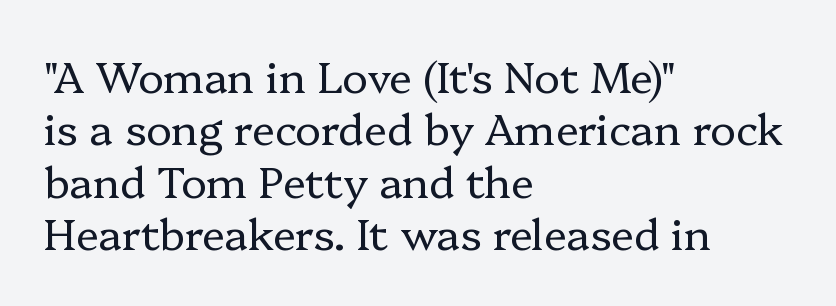
Is this a sans? No — the strokes have serifs. Unbolded letterforms with no extra heft. In CSS terms this would be text-align: left. Check under the words: just untouched page. In terms of letterspacing, this is plain default setting. The rendering uses natural spacing where letterforms have individual widths.
